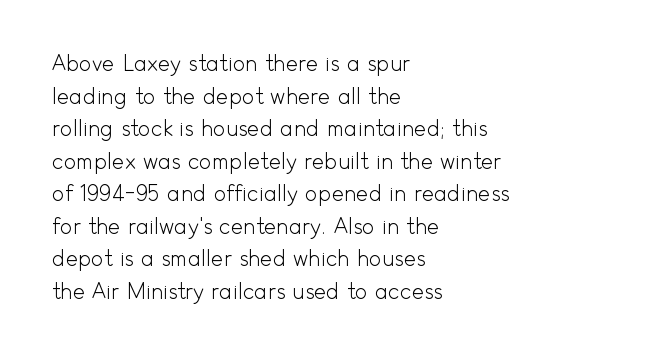
Q: Is the text bold? A: No.
Q: Is the text italic (slanted)? A: No, it is upright.
Q: Is the text underlined? A: No.
Q: How is the paragraph aligned? A: Left-aligned.
Q: Is the spacing between letters normal or unusually wide? A: Normal.
Q: Is the spacing between lines tight, normal or loose? A: Normal.
